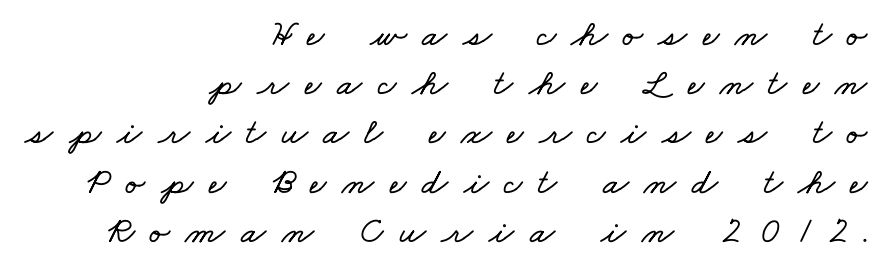
{"width": "wide", "stroke_contrast": "low", "x_height": "small", "monospaced": "no", "underline": "no", "align": "right", "line_spacing": "normal", "line_spacing_ratio": 1.33, "letter_spacing": "wide", "letter_spacing_em": 0.42, "glyph_px": 37}
